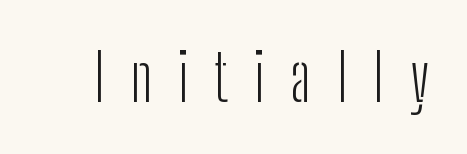
Q: Is the text bold? A: No.
Q: Is the text italic (slanted)? A: No, it is upright.
Q: Is the typeface a serif or a sans-serif typeface? A: Sans-serif.
Q: Is the text underlined? A: No.
Q: Is the spacing between letters normal or unusually wide? A: Unusually wide.
Q: Width (condensed, normal, or wide)? A: Condensed.
Q: Stroke contrast? A: Low.
Q: x-height? A: Medium.
Q: Monospaced? A: No.
